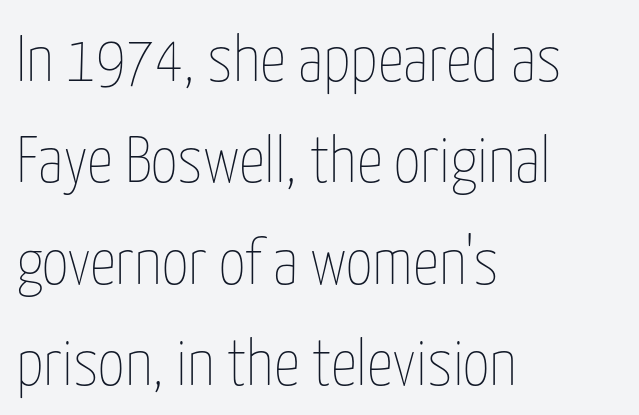
Character widths vary here, with narrow letters taking less room than wide ones. Is the letter spacing exaggerated? No — it looks like the ordinary default. Leftover space on each line is placed entirely after the last word. Nope, not italic — everything's standing straight.
